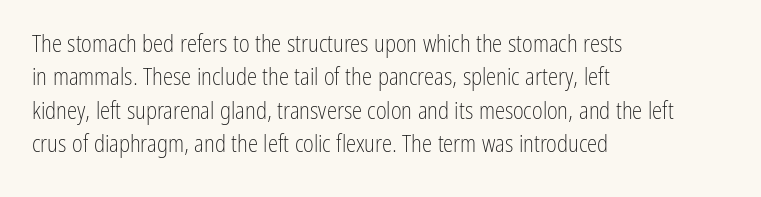
Q: Is the text bold? A: No.
Q: Is the text italic (slanted)? A: No, it is upright.
Q: Is the text underlined? A: No.
Q: How is the paragraph aligned? A: Left-aligned.
Q: Is the spacing between letters normal or unusually wide? A: Normal.
Q: Is the spacing between lines tight, normal or loose? A: Normal.
